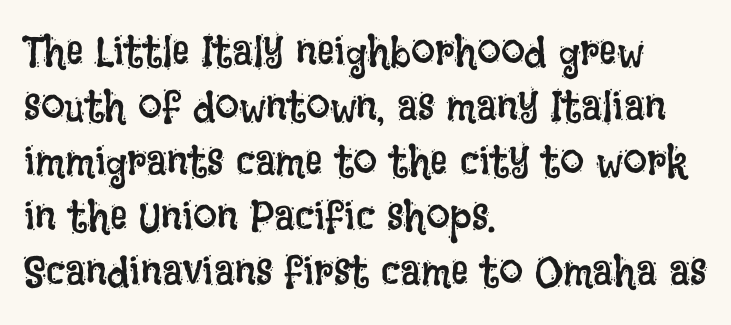
{"italic": "no", "bold": "no", "weight": "regular", "width": "condensed", "stroke_contrast": "low", "x_height": "large", "monospaced": "no", "underline": "no", "align": "left", "line_spacing": "normal", "line_spacing_ratio": 1.28, "letter_spacing": "normal", "letter_spacing_em": 0.0, "glyph_px": 43}
